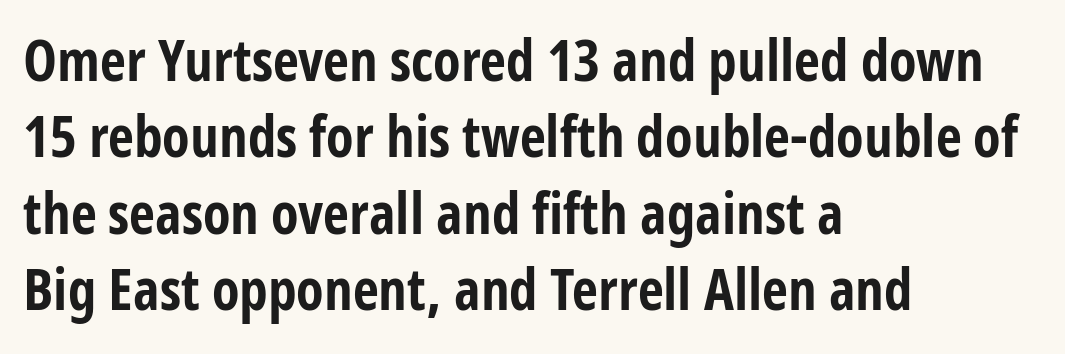
The image shows 57 px bold, condensed sans-serif type, upright; set left-aligned, normal line spacing (1.34x), normal letter spacing, not underlined; low stroke contrast and a medium x-height.
